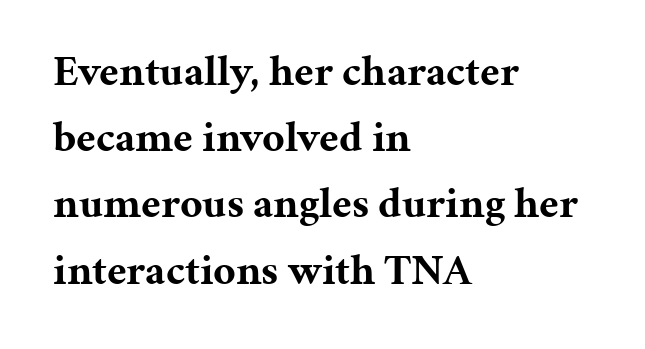
{"serif": "yes", "italic": "no", "bold": "yes", "weight": "bold", "width": "normal", "stroke_contrast": "medium", "x_height": "medium", "monospaced": "no", "underline": "no", "align": "left", "line_spacing": "normal", "line_spacing_ratio": 1.54, "letter_spacing": "normal", "letter_spacing_em": 0.0, "glyph_px": 43}
